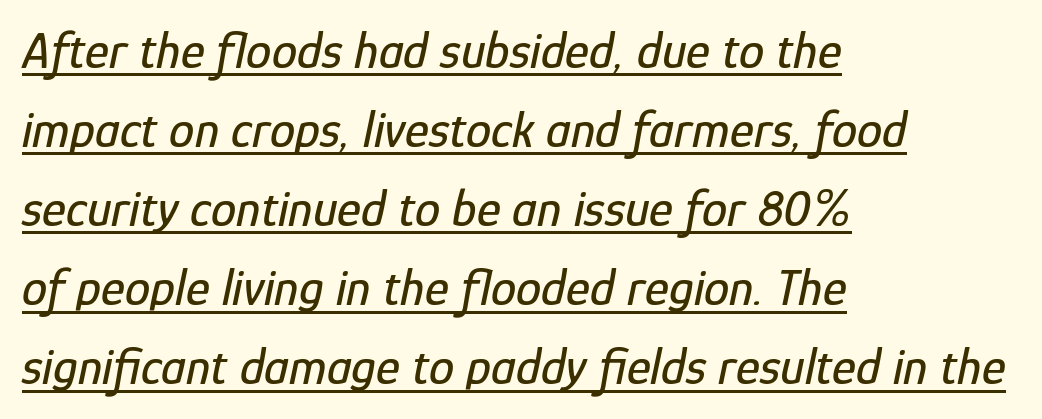
The image shows 51 px condensed type, italic (leaning right); set left-aligned, normal line spacing (1.55x), normal letter spacing, underlined; low stroke contrast and a medium x-height.
